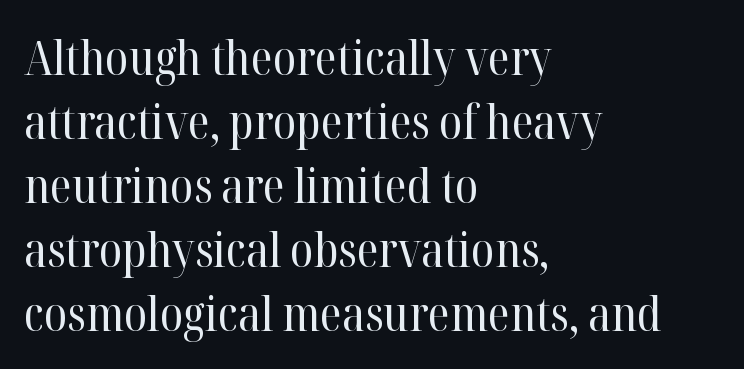
The image shows 47 px regular-weight serif type, upright; set left-aligned, normal line spacing (1.36x), normal letter spacing, not underlined; high stroke contrast and a medium x-height.
